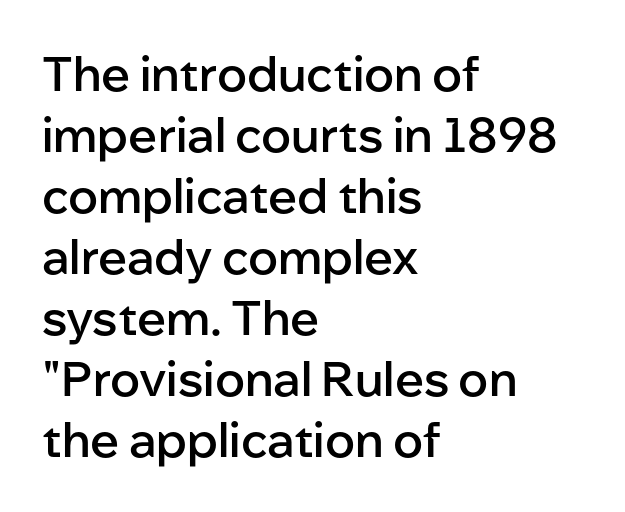
Does the type have serifs? No, each stem ends abruptly. The line-height multiplier appears to be the usual default. Each line starts at the same left margin while the right side varies. Does extra space separate the letters? No, they use regular spacing. A fair bit of extra ink — the face is semibold, not bold. A roman cut, with each character standing at attention.
